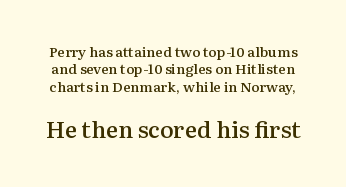
Q: Is the text bold? A: Semi-bold.
Q: Is the text italic (slanted)? A: No, it is upright.
Q: Is the text underlined? A: No.
Q: Is the spacing between letters normal or unusually wide? A: Normal.
Q: Which block of text is set in a larger size, the first (top) or the second (bottom)? A: The second (bottom) one.
